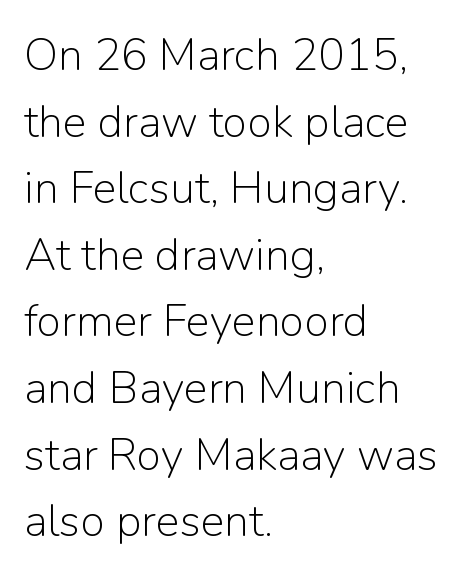
Short and long lines alike share a common starting point at left. The face looks like a standard text weight, possibly lighter. The lines sit at an ordinary, default distance from one another. Looks like regular typesetting: each glyph gets only the width it needs. Students, note that the glyphs here touch the page at normal intervals.
